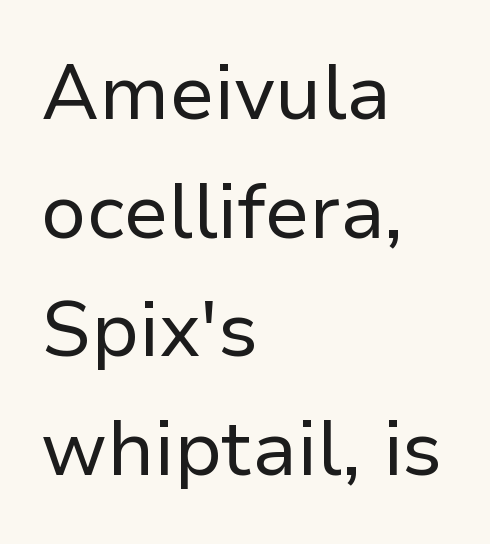
The designer went with a sans here, leaving each stem footless. The area under the type is left untouched. The space between consecutive lines is moderate. Every character sits straight up, as roman type does. Letter spacing: default. No chunkiness to these letters — they're not bold.
